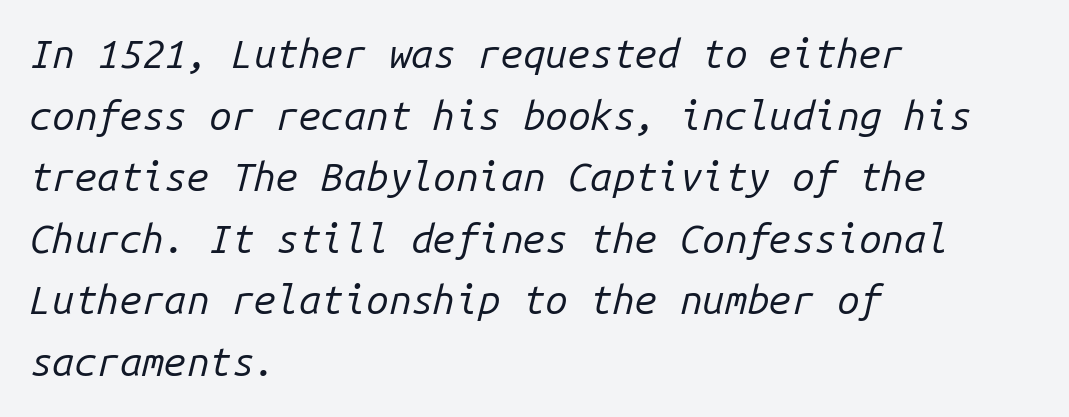
{"italic": "yes", "lean": "right", "slant_degrees": 14, "bold": "no", "weight": "regular", "width": "normal", "stroke_contrast": "low", "x_height": "medium", "monospaced": "yes", "underline": "no", "align": "left", "line_spacing": "normal", "line_spacing_ratio": 1.54, "letter_spacing": "normal", "letter_spacing_em": 0.0, "glyph_px": 40}
